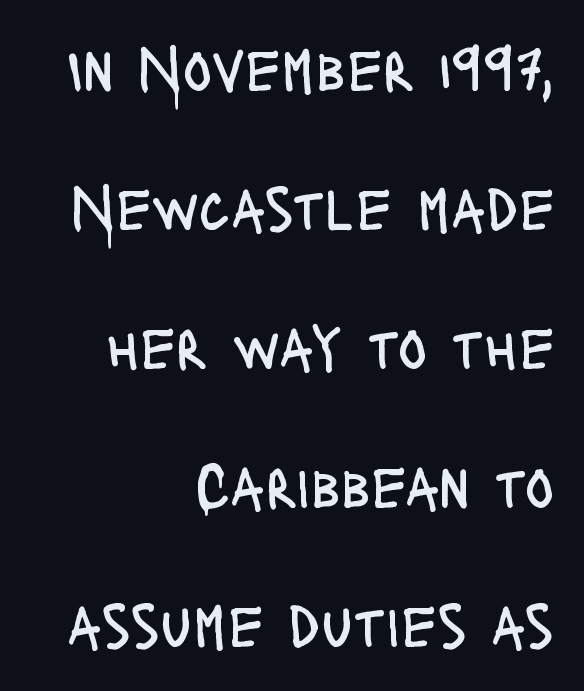
The specimen omits any rule beneath the text block's lines. The passage shown is typed in a proportional face where columns would drift. The designer dialed line spacing up above the default. The text was rendered using a sans face with plain stroke endings. In terms of letterspacing, this is plain default setting.
